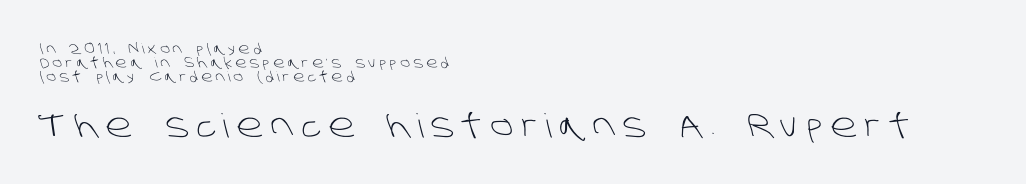
The second block has been scaled up relative to the first. Each word looks stretched out because of the extra space between its letters. Words float on clear page, feet unadorned. This sample trades vertical openness for compactness between lines. Short and long lines alike share a common starting point at left. The rendering shows plain stroke endings on the letterforms — a sans-serif design.
